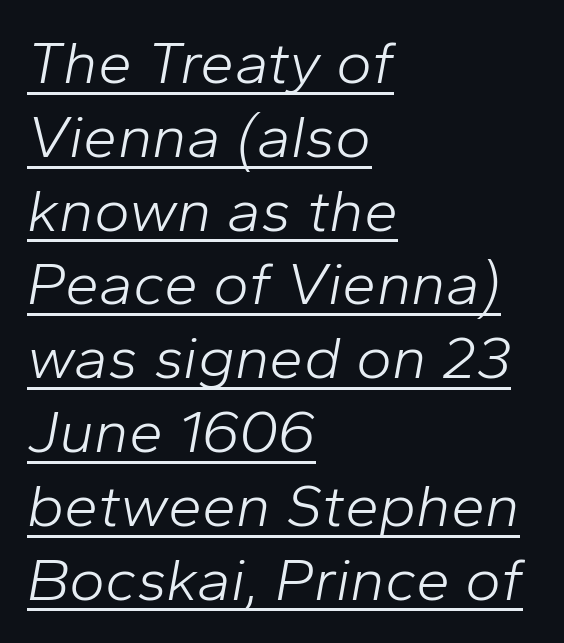
The image shows 61 px light type, italic (leaning right); set left-aligned, line spacing 1.21x, normal letter spacing, underlined; low stroke contrast and a medium x-height.
